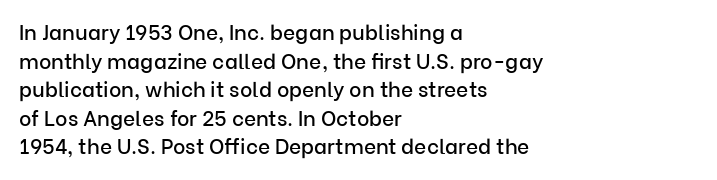
The image shows 21 px text type, upright; set left-aligned, normal line spacing (1.36x), normal letter spacing, not underlined.
